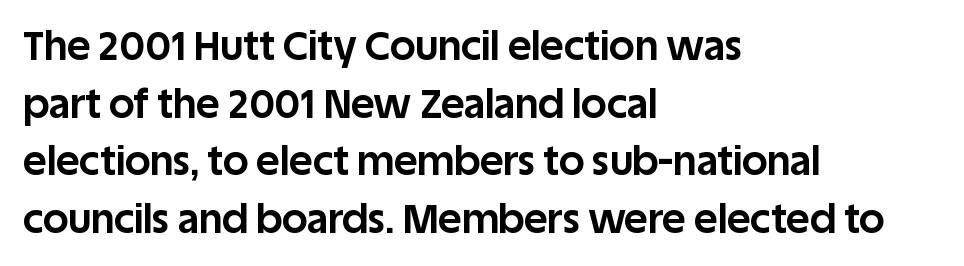
{"serif": "no", "italic": "no", "bold": "yes", "weight": "bold", "width": "normal", "stroke_contrast": "low", "x_height": "large", "monospaced": "no", "underline": "no", "align": "left", "line_spacing": "normal", "line_spacing_ratio": 1.44, "letter_spacing": "normal", "letter_spacing_em": 0.0, "glyph_px": 40}
